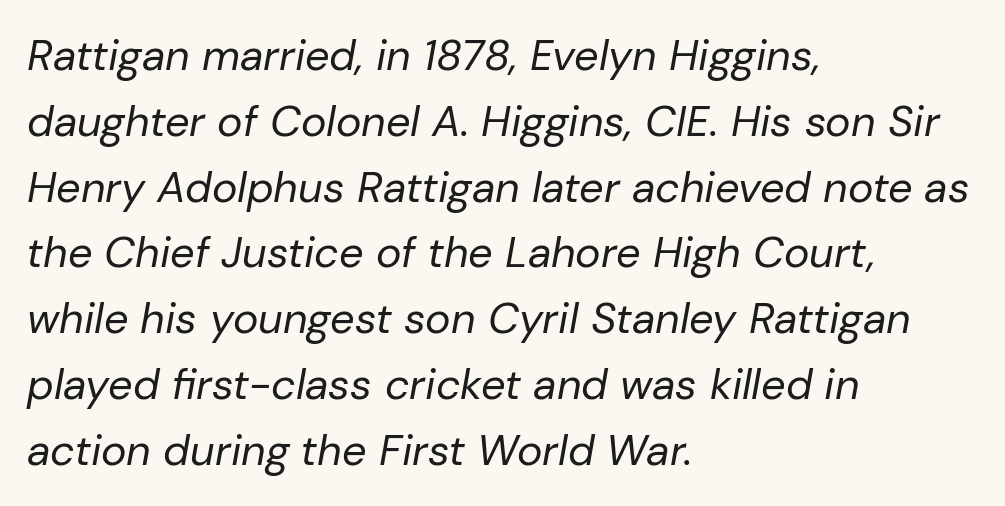
A typesetter would call this proportional, since set widths differ per character. A typesetter would call this zero additional tracking. Visually the block forms a straight wall on the left and a jagged coastline on the right. The axis of the letterforms is tilted away from vertical. The rendering uses a moderate line-height, typical for paragraphs. The gap between lines stays unmarked.
